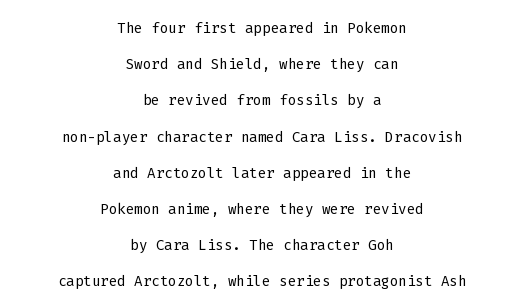
These lines were composed using upright roman letters. Nothing unusual about the tracking: characters are spaced as the font intends. A light-to-regular cut is what we see here. The strip under each line holds only bare page.
